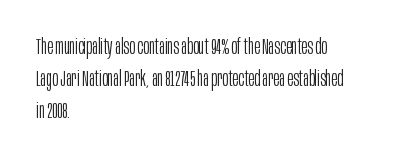
This sample uses an upright cut, with every glyph sitting square on the baseline. Check the space under the baseline: it is left empty. These lines are set flush left with a ragged right edge. Weight: not bold — regular or lighter.
